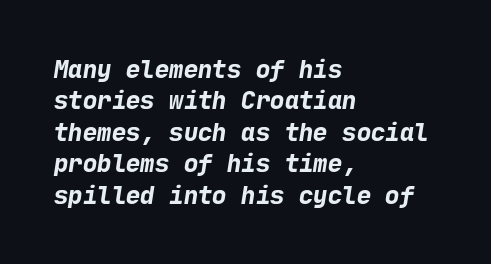
Caption: bold face, heavy strokes. The leading is moderate, giving the passage an even texture. Nobody drew a line under any word here. Visually the block forms a straight wall on the left and a jagged coastline on the right. There is no visible air inserted between adjacent glyphs.
